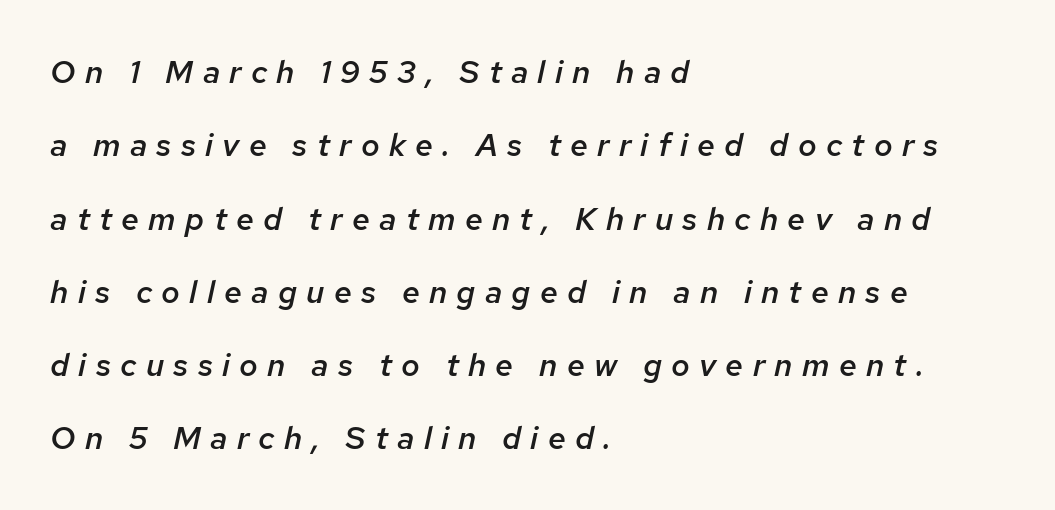
Q: Is the text bold? A: Semi-bold.
Q: Is the text italic (slanted)? A: Yes, it leans right by about 12 degrees.
Q: Is the text underlined? A: No.
Q: How is the paragraph aligned? A: Left-aligned.
Q: Is the spacing between letters normal or unusually wide? A: Unusually wide.
Q: Is the spacing between lines tight, normal or loose? A: Loose.
Q: Width (condensed, normal, or wide)? A: Normal.
Q: Stroke contrast? A: Low.
Q: x-height? A: Medium.
Q: Monospaced? A: No.
